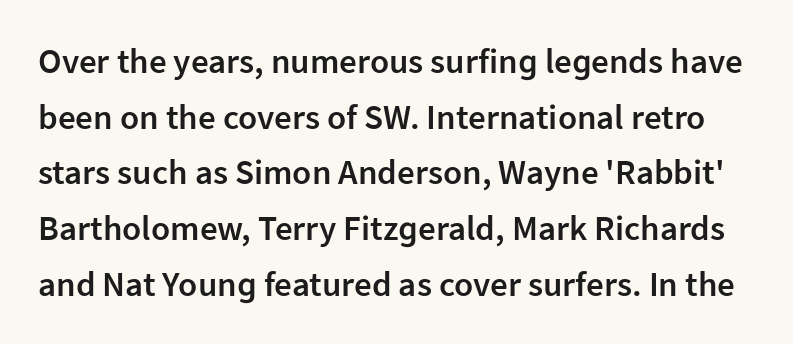
Characters follow at the spacing the type designer built in. If you drew a line through each stem, it would be perfectly vertical. In terms of weight, the rendering is demibold, just under bold. The type family on display is of the sans-serif kind. Words float on clear page, feet unadorned.
